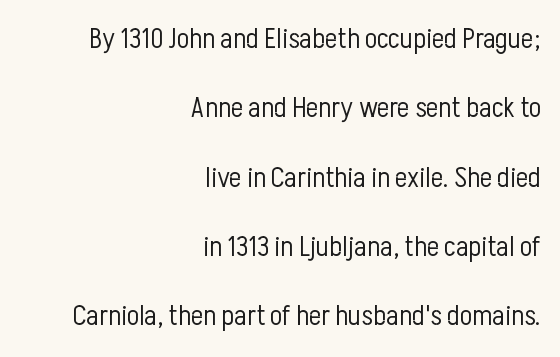
The font family rendered here belongs to the sans-serif group. Nope, not italic — everything's standing straight. Nobody drew a line under any word here. In terms of leading, this rendering errs on the spacious side.
